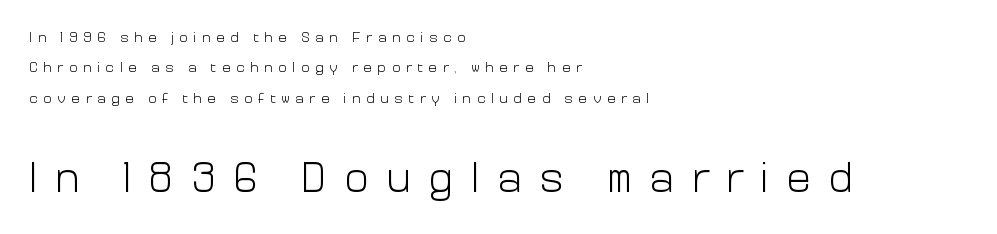
The image shows 42 px light sans-serif type, upright; set left-aligned, loose line spacing (2.17x), unusually wide letter spacing (+0.41 em), not underlined; the second (bottom) block is 3.0x larger; low stroke contrast and a medium x-height.
